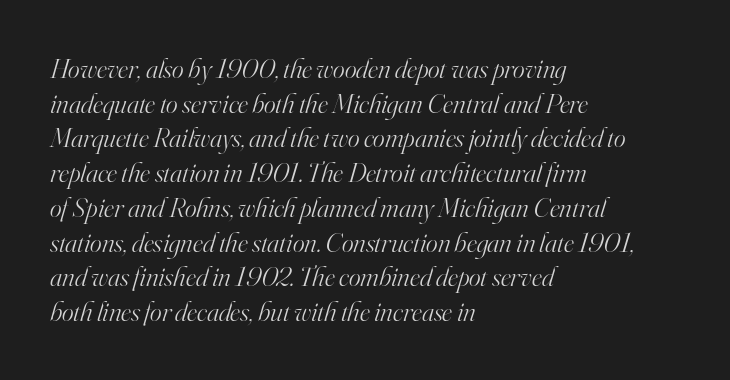
{"serif": "yes", "italic": "yes", "lean": "right", "slant_degrees": 16, "bold": "no", "weight": "light", "width": "normal", "stroke_contrast": "high", "x_height": "small", "monospaced": "no", "underline": "no", "align": "left", "line_spacing_ratio": 1.24, "letter_spacing": "normal", "letter_spacing_em": 0.0, "glyph_px": 28}
